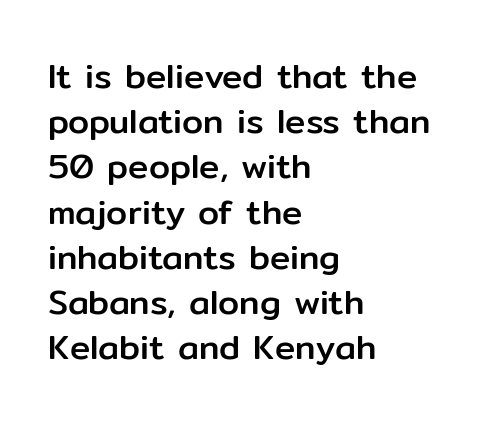
Q: Is the text italic (slanted)? A: No, it is upright.
Q: Is the typeface a serif or a sans-serif typeface? A: Sans-serif.
Q: Is the text underlined? A: No.
Q: How is the paragraph aligned? A: Left-aligned.
Q: Is the spacing between letters normal or unusually wide? A: Normal.
Q: Is the spacing between lines tight, normal or loose? A: Normal.
Q: Width (condensed, normal, or wide)? A: Normal.
Q: Stroke contrast? A: Low.
Q: x-height? A: Medium.
Q: Monospaced? A: No.
